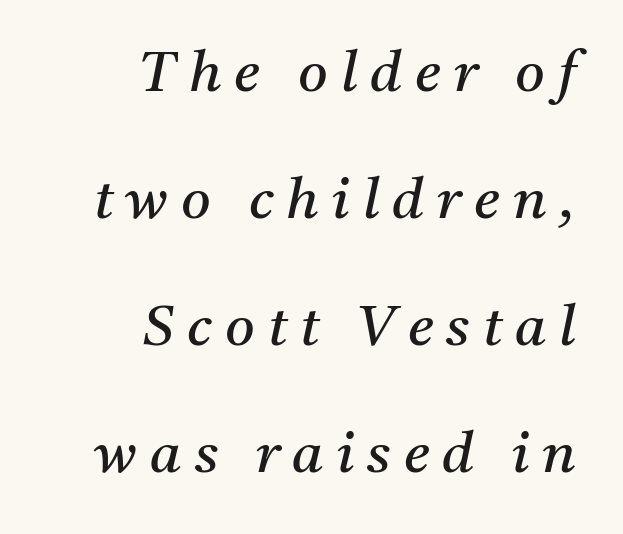
Q: Is the text bold? A: No.
Q: Is the text italic (slanted)? A: Yes, it leans right by about 11 degrees.
Q: Is the typeface a serif or a sans-serif typeface? A: Serif.
Q: Is the text underlined? A: No.
Q: How is the paragraph aligned? A: Right-aligned.
Q: Is the spacing between letters normal or unusually wide? A: Unusually wide.
Q: Is the spacing between lines tight, normal or loose? A: Loose.
Q: Width (condensed, normal, or wide)? A: Normal.
Q: Stroke contrast? A: Medium.
Q: x-height? A: Medium.
Q: Monospaced? A: No.
